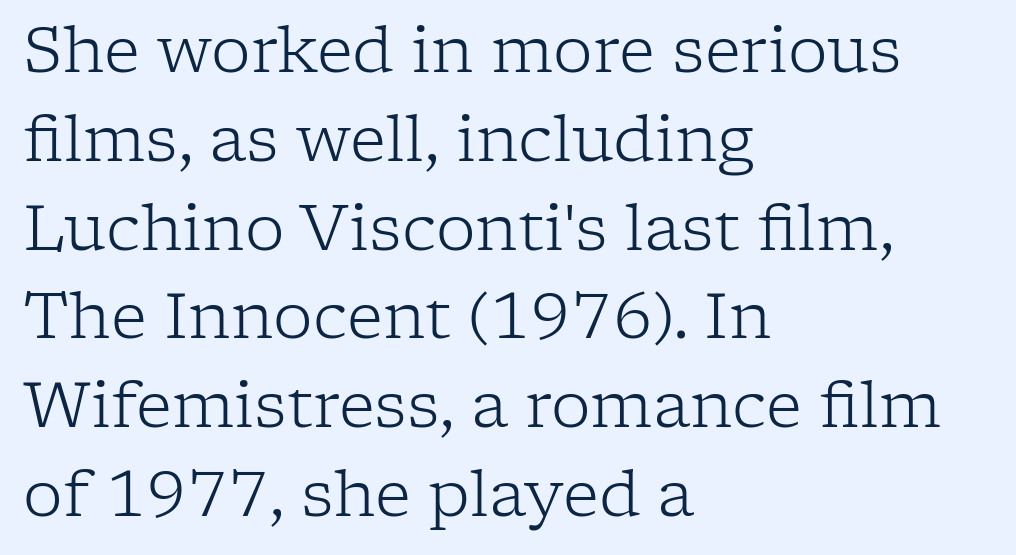
Q: Is the text bold? A: No.
Q: Is the text italic (slanted)? A: No, it is upright.
Q: Is the typeface a serif or a sans-serif typeface? A: Serif.
Q: Is the text underlined? A: No.
Q: How is the paragraph aligned? A: Left-aligned.
Q: Is the spacing between letters normal or unusually wide? A: Normal.
Q: Is the spacing between lines tight, normal or loose? A: Normal.
Q: Width (condensed, normal, or wide)? A: Normal.
Q: Stroke contrast? A: Low.
Q: x-height? A: Medium.
Q: Monospaced? A: No.
